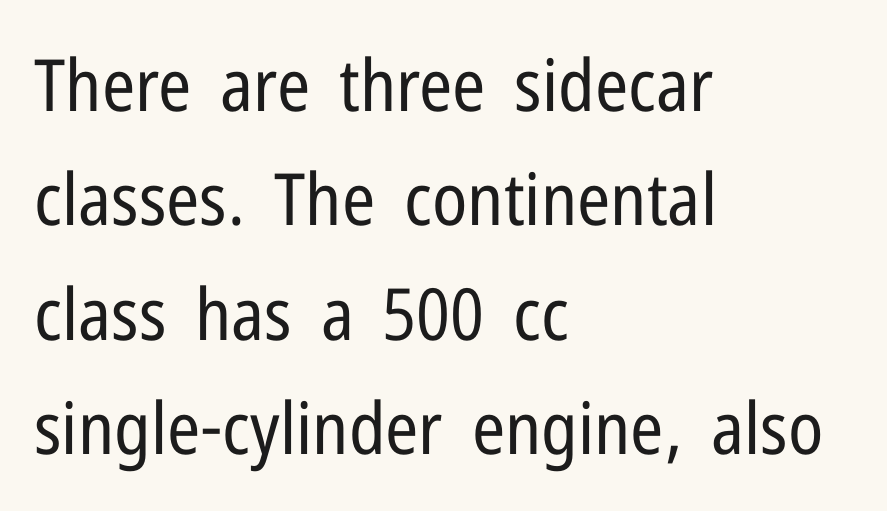
Q: Is the text bold? A: No.
Q: Is the text italic (slanted)? A: No, it is upright.
Q: Is the typeface a serif or a sans-serif typeface? A: Sans-serif.
Q: Is the text underlined? A: No.
Q: How is the paragraph aligned? A: Left-aligned.
Q: Is the spacing between letters normal or unusually wide? A: Normal.
Q: Is the spacing between lines tight, normal or loose? A: Normal.
Q: Width (condensed, normal, or wide)? A: Condensed.
Q: Stroke contrast? A: Low.
Q: x-height? A: Medium.
Q: Monospaced? A: No.
